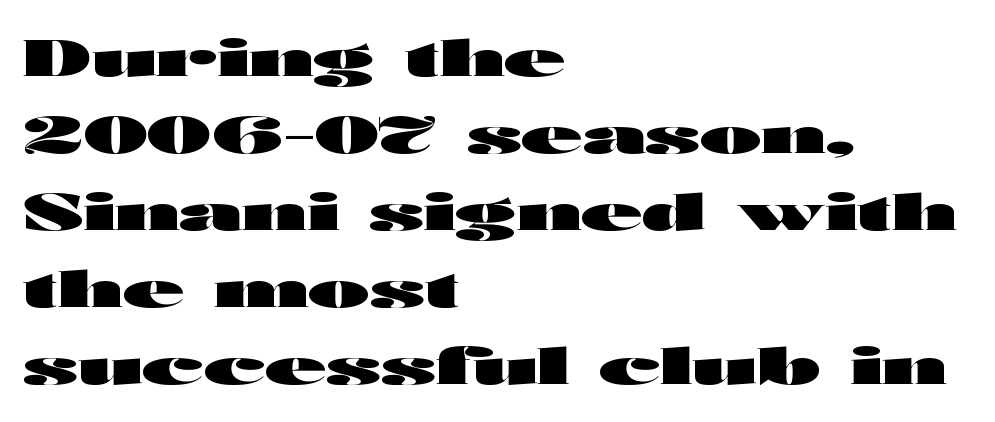
The image shows 50 px heavy, wide sans-serif type, upright; set left-aligned, normal line spacing (1.54x), normal letter spacing, not underlined; high stroke contrast and a medium x-height.
